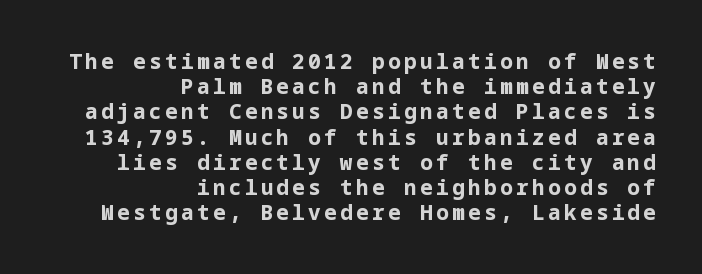
No word sits above an underline. The paragraph has a hard right edge and a soft left edge. I'd describe the lettering as bold — thick and assertive. A typesetter would mark this as roman, not italic.
